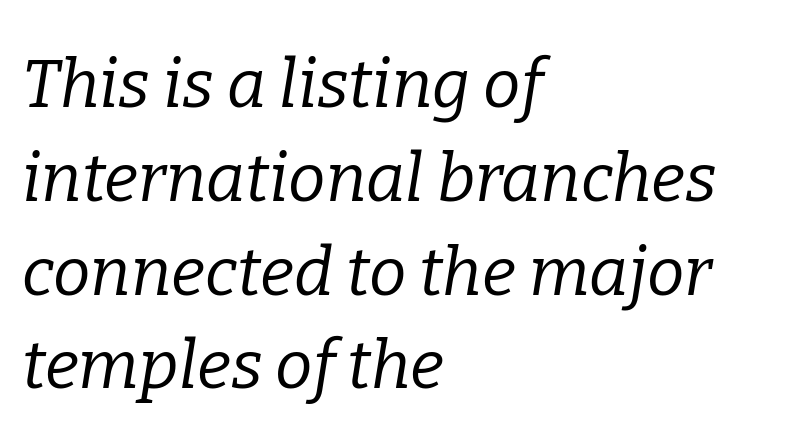
The passage is arranged the way most books set body copy — flush left. How would I describe the line gaps? Plain and ordinary. Character widths vary here, with narrow letters taking less room than wide ones. The typeface chosen for these lines features serifs. Is the type slanted? Yes — the strokes lean at a clear angle.
